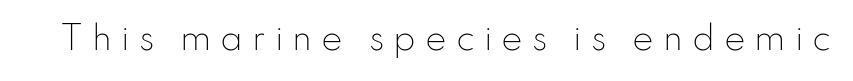
{"serif": "no", "italic": "no", "bold": "no", "weight": "light", "width": "normal", "stroke_contrast": "low", "x_height": "small", "monospaced": "no", "underline": "no", "letter_spacing": "wide", "letter_spacing_em": 0.28, "glyph_px": 32}
